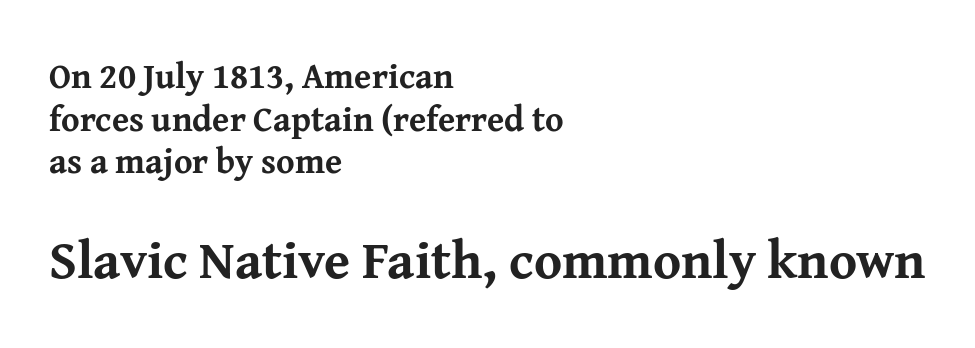
The image shows 53 px bold serif type, upright; set left-aligned, line spacing 1.22x, normal letter spacing, not underlined; the second (bottom) block is 1.51x larger; medium stroke contrast and a medium x-height.
